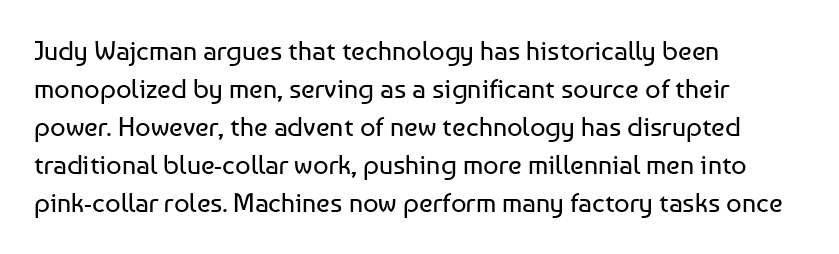
The image shows 27 px text type, upright; set left-aligned, normal line spacing (1.41x), normal letter spacing, not underlined.
